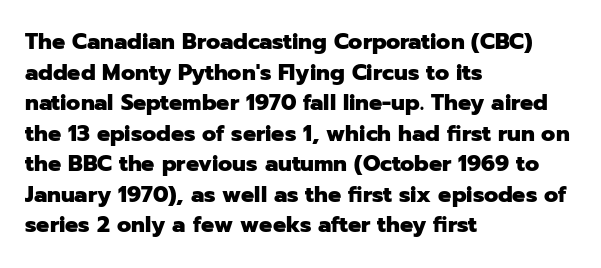
If you drew a line through each stem, it would be perfectly vertical. A normal amount of white space separates one row of letters from the next. Unmarked baselines from the first word to the last. Pretty heavy lettering here — definitely bold. The paragraph has a hard left edge and a soft right edge. These lines keep a tight, regular rhythm from letter to letter.
